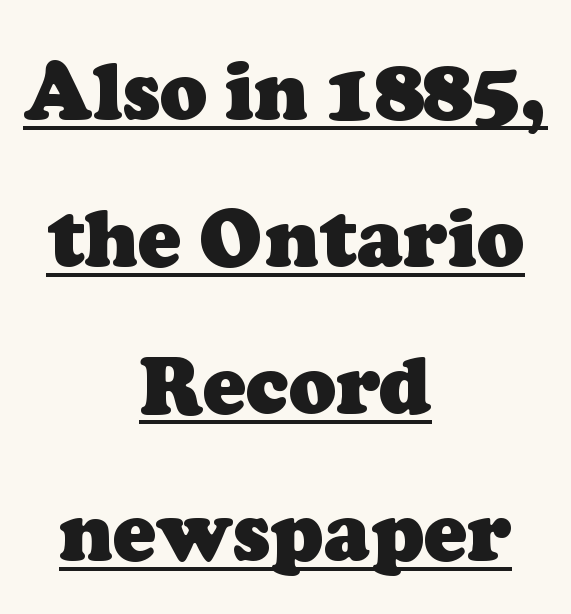
These lines are rendered in a variable-pitch font. Here the glyphs are tracked normally, forming tight word shapes. Underlined type. The face used here is seriffed, in the tradition of book romans. Horizontal alignment here is central, giving a formal, balanced look.
